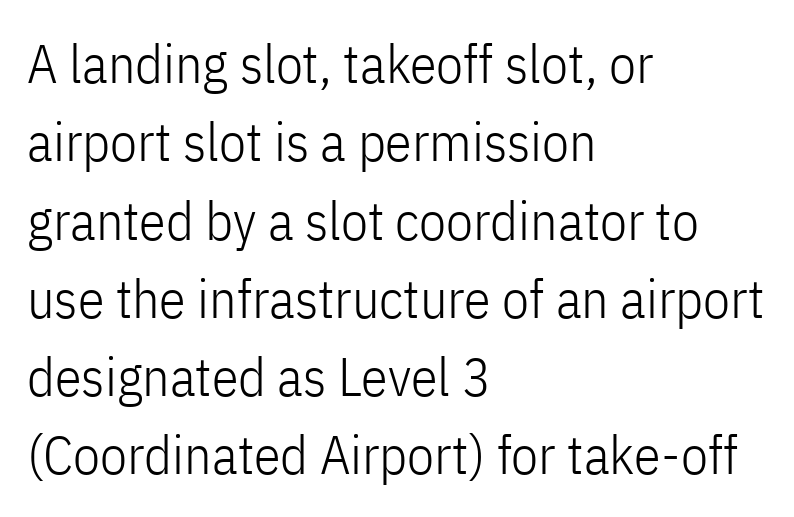
The image shows 54 px light, condensed sans-serif type, upright; set left-aligned, normal line spacing (1.45x), normal letter spacing, not underlined; low stroke contrast and a medium x-height.
